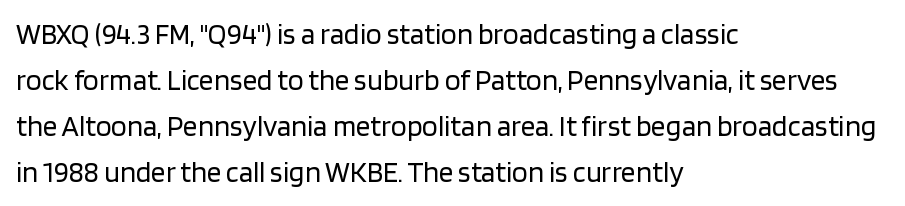
{"serif": "no", "italic": "no", "bold": "no", "weight": "regular", "width": "normal", "stroke_contrast": "low", "x_height": "large", "monospaced": "no", "underline": "no", "align": "left", "line_spacing": "normal", "line_spacing_ratio": 1.59, "letter_spacing": "normal", "letter_spacing_em": 0.0, "glyph_px": 29}
